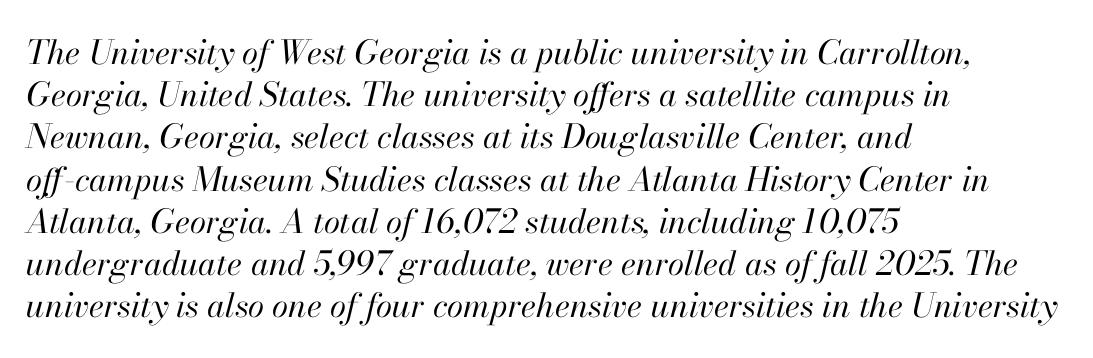
Q: Is the text bold? A: No.
Q: Is the text italic (slanted)? A: Yes, it leans right by about 13 degrees.
Q: Is the text underlined? A: No.
Q: How is the paragraph aligned? A: Left-aligned.
Q: Is the spacing between letters normal or unusually wide? A: Normal.
Q: Is the spacing between lines tight, normal or loose? A: Normal.
Q: Width (condensed, normal, or wide)? A: Normal.
Q: Stroke contrast? A: High.
Q: x-height? A: Small.
Q: Monospaced? A: No.
